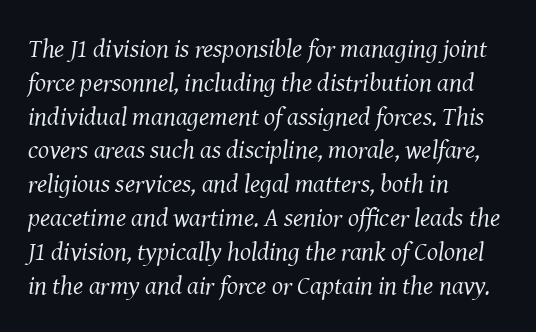
Q: Is the text bold? A: No.
Q: Is the text italic (slanted)? A: Yes, it leans right by about 8 degrees.
Q: Is the text underlined? A: No.
Q: How is the paragraph aligned? A: Left-aligned.
Q: Is the spacing between letters normal or unusually wide? A: Normal.
Q: Is the spacing between lines tight, normal or loose? A: Normal.
